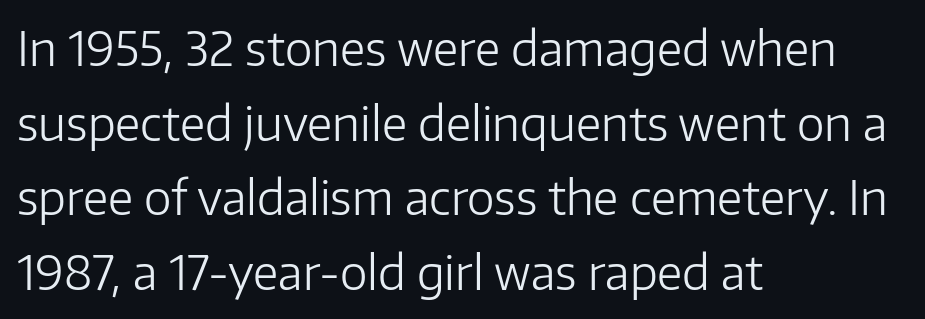
The image shows 47 px light sans-serif type, upright; set left-aligned, normal line spacing (1.59x), normal letter spacing, not underlined; low stroke contrast and a medium x-height.
